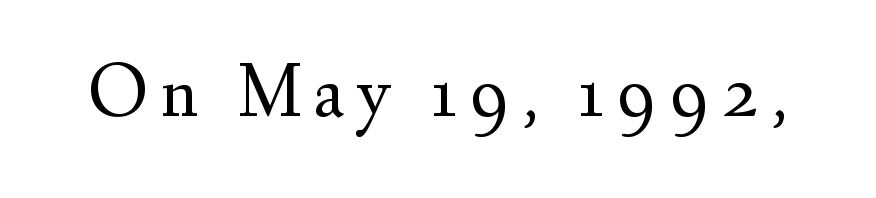
{"serif": "yes", "italic": "no", "bold": "no", "weight": "regular", "width": "normal", "stroke_contrast": "medium", "x_height": "small", "monospaced": "no", "underline": "no", "glyph_px": 79}
